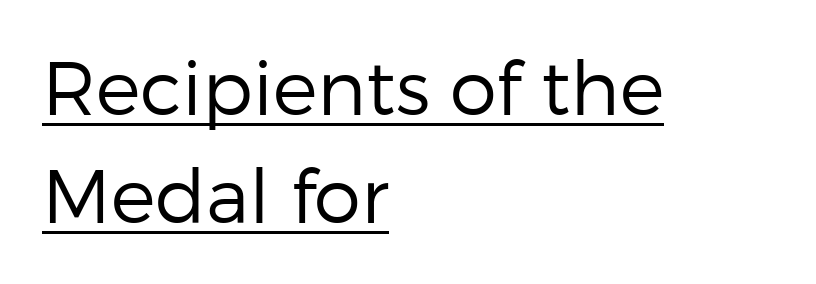
The image shows 75 px regular-weight sans-serif type, upright; set left-aligned, normal line spacing (1.44x), normal letter spacing, underlined; low stroke contrast and a medium x-height.
